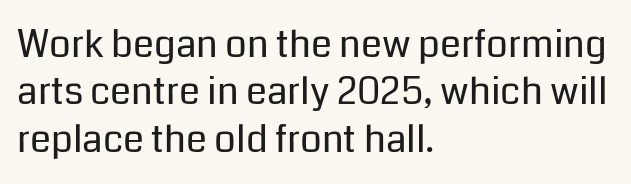
Q: Is the text bold? A: No.
Q: Is the text italic (slanted)? A: No, it is upright.
Q: Is the typeface a serif or a sans-serif typeface? A: Sans-serif.
Q: Is the text underlined? A: No.
Q: How is the paragraph aligned? A: Left-aligned.
Q: Is the spacing between letters normal or unusually wide? A: Normal.
Q: Is the spacing between lines tight, normal or loose? A: Normal.
Q: Width (condensed, normal, or wide)? A: Normal.
Q: Stroke contrast? A: Low.
Q: x-height? A: Medium.
Q: Monospaced? A: No.
